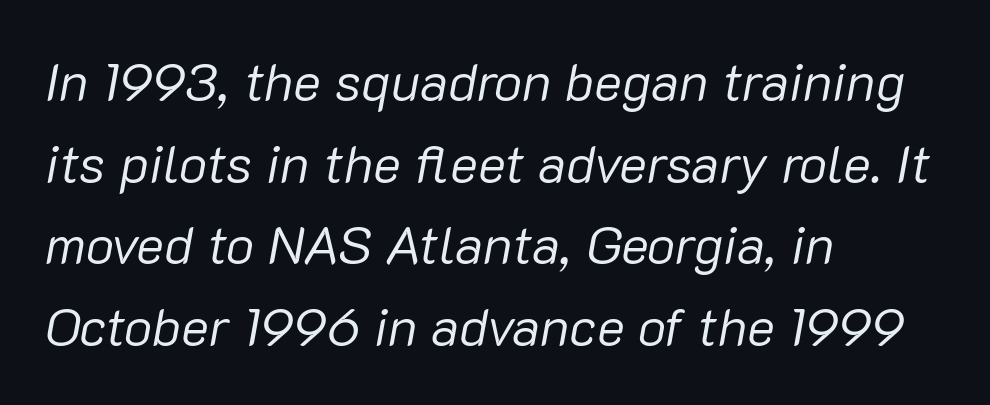
Q: Is the text bold? A: No.
Q: Is the text italic (slanted)? A: Yes, it leans right by about 10 degrees.
Q: Is the text underlined? A: No.
Q: How is the paragraph aligned? A: Left-aligned.
Q: Is the spacing between letters normal or unusually wide? A: Normal.
Q: Is the spacing between lines tight, normal or loose? A: Normal.
Q: Width (condensed, normal, or wide)? A: Normal.
Q: Stroke contrast? A: Low.
Q: x-height? A: Medium.
Q: Monospaced? A: No.
